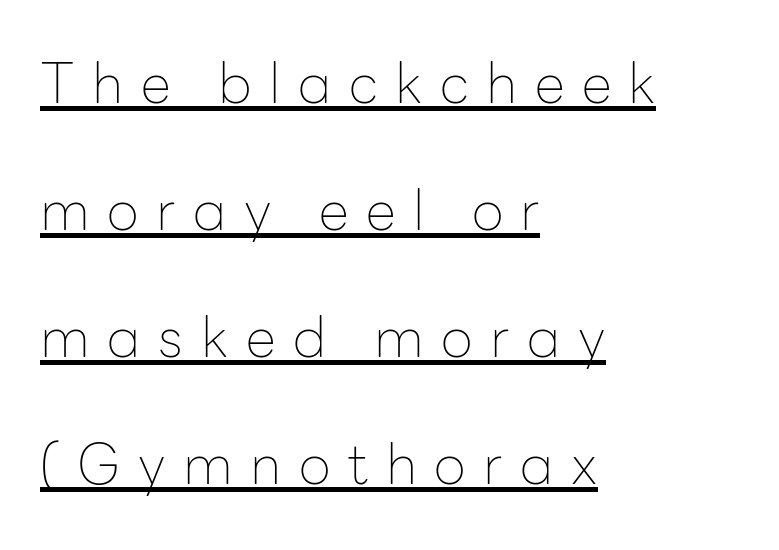
Q: Is the text bold? A: No.
Q: Is the text italic (slanted)? A: No, it is upright.
Q: Is the typeface a serif or a sans-serif typeface? A: Sans-serif.
Q: Is the text underlined? A: Yes.
Q: How is the paragraph aligned? A: Left-aligned.
Q: Is the spacing between letters normal or unusually wide? A: Unusually wide.
Q: Is the spacing between lines tight, normal or loose? A: Loose.
Q: Width (condensed, normal, or wide)? A: Normal.
Q: Stroke contrast? A: Low.
Q: x-height? A: Medium.
Q: Monospaced? A: No.
